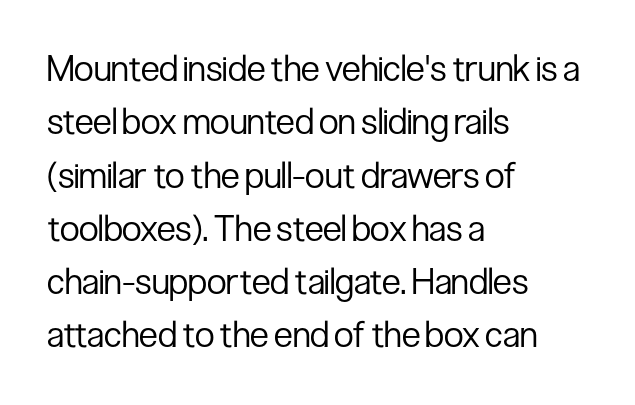
This rendering leaves character spacing at its baseline value. Baseline-to-baseline distance is the conventional proportion of letter height. It's the straight-up-and-down kind of type. The letters look calm and open, with moderate or lighter stems.
